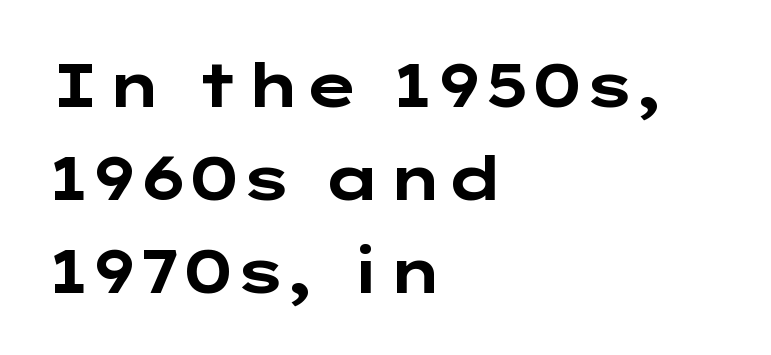
The passage is arranged the way most books set body copy — flush left. The passage shown is emphatically bold. Compared with typical body copy, the letter spacing here is the same. Is there any slant? The stems are plumb.
